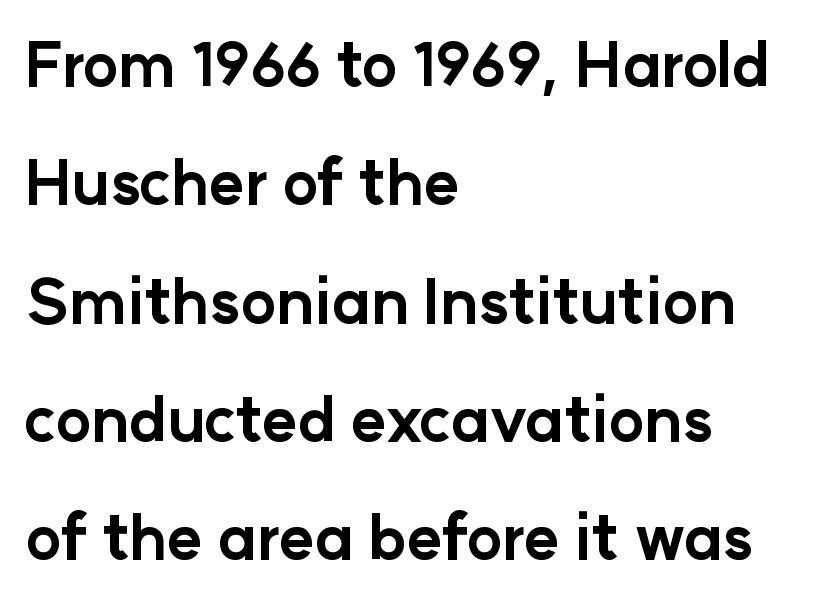
Q: Is the text bold? A: Yes.
Q: Is the text italic (slanted)? A: No, it is upright.
Q: Is the typeface a serif or a sans-serif typeface? A: Sans-serif.
Q: Is the text underlined? A: No.
Q: How is the paragraph aligned? A: Left-aligned.
Q: Is the spacing between letters normal or unusually wide? A: Normal.
Q: Is the spacing between lines tight, normal or loose? A: Loose.
Q: Width (condensed, normal, or wide)? A: Normal.
Q: Stroke contrast? A: Low.
Q: x-height? A: Medium.
Q: Monospaced? A: No.
